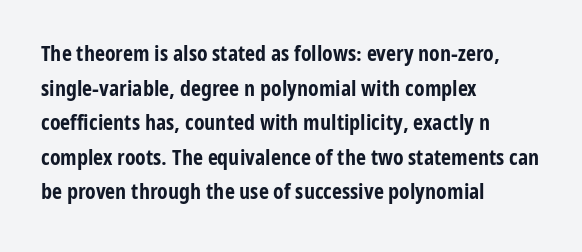
{"italic": "no", "bold": "yes", "underline": "no", "align": "left", "line_spacing": "normal", "line_spacing_ratio": 1.57, "letter_spacing": "normal", "letter_spacing_em": 0.0, "glyph_px": 22}
